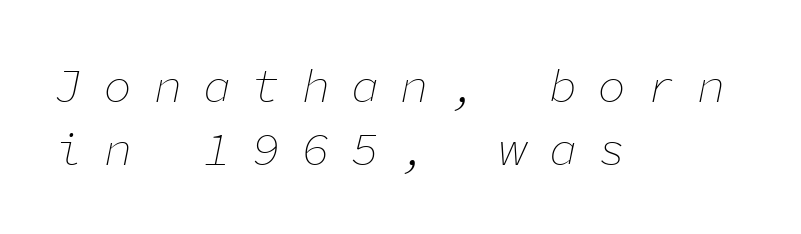
{"italic": "yes", "lean": "right", "slant_degrees": 11, "bold": "no", "weight": "thin", "width": "normal", "stroke_contrast": "low", "x_height": "medium", "monospaced": "yes", "underline": "no", "align": "left", "line_spacing": "normal", "line_spacing_ratio": 1.35, "letter_spacing": "wide", "letter_spacing_em": 0.45, "glyph_px": 47}
